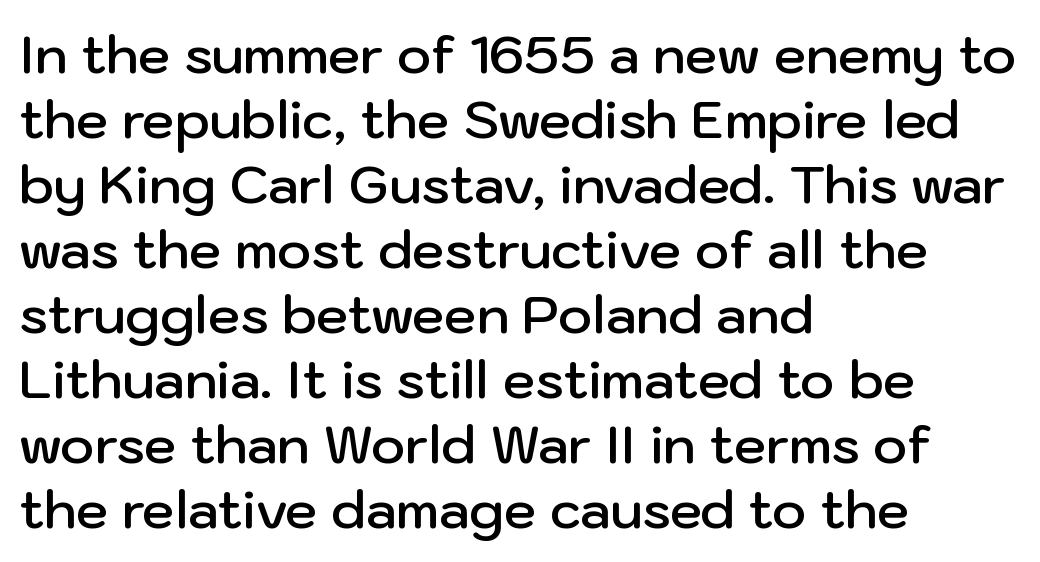
Q: Is the text bold? A: Semi-bold.
Q: Is the text italic (slanted)? A: No, it is upright.
Q: Is the typeface a serif or a sans-serif typeface? A: Sans-serif.
Q: Is the text underlined? A: No.
Q: How is the paragraph aligned? A: Left-aligned.
Q: Is the spacing between letters normal or unusually wide? A: Normal.
Q: Is the spacing between lines tight, normal or loose? A: Normal.
Q: Width (condensed, normal, or wide)? A: Normal.
Q: Stroke contrast? A: Low.
Q: x-height? A: Medium.
Q: Monospaced? A: No.
